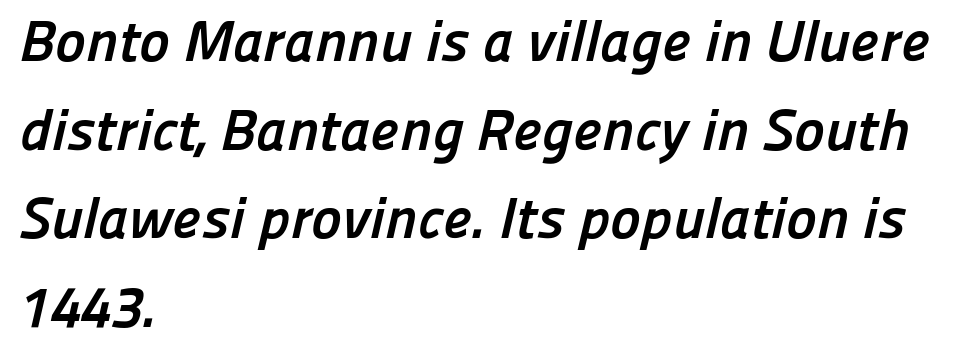
{"serif": "no", "bold": "yes", "weight": "semibold", "width": "normal", "stroke_contrast": "low", "x_height": "medium", "monospaced": "no", "underline": "no", "align": "left", "line_spacing": "normal", "line_spacing_ratio": 1.53, "letter_spacing": "normal", "letter_spacing_em": 0.0, "glyph_px": 58}
